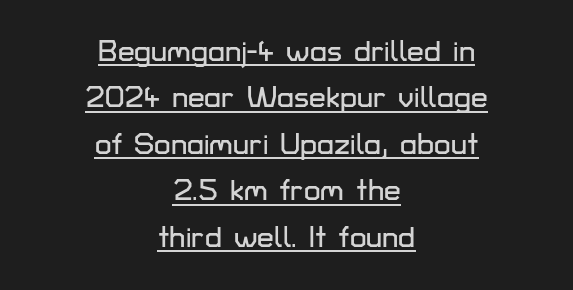
{"serif": "no", "italic": "no", "width": "normal", "stroke_contrast": "low", "x_height": "medium", "monospaced": "no", "underline": "yes", "align": "center", "line_spacing": "normal", "line_spacing_ratio": 1.55, "letter_spacing": "normal", "letter_spacing_em": 0.0, "glyph_px": 30}
